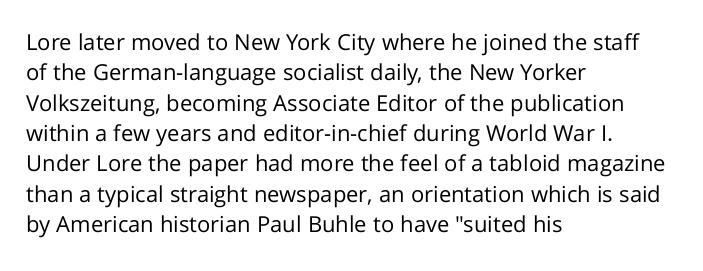
A quiet, ordinary-to-light weight characterises the typeface. The text block is weighted toward the left margin, trailing off unevenly rightward. This rendering leaves character spacing at its baseline value. Characters remain perfectly vertical along every line. The strip under each line holds only bare page.
